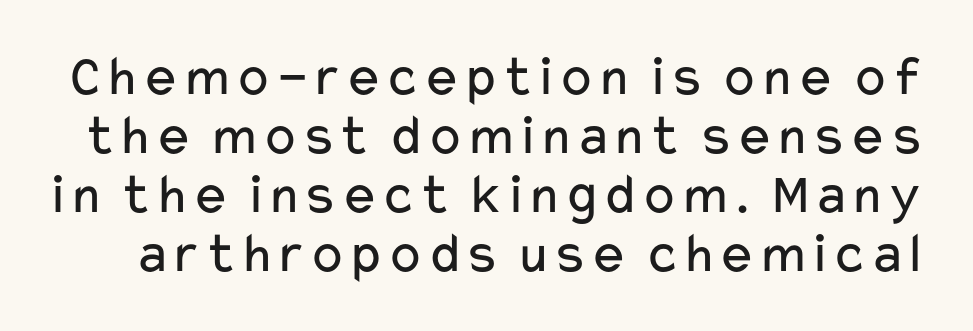
Q: Is the text bold? A: No.
Q: Is the text italic (slanted)? A: No, it is upright.
Q: Is the typeface a serif or a sans-serif typeface? A: Sans-serif.
Q: Is the text underlined? A: No.
Q: Is the spacing between letters normal or unusually wide? A: Normal.
Q: Is the spacing between lines tight, normal or loose? A: Tight.
Q: Width (condensed, normal, or wide)? A: Wide.
Q: Stroke contrast? A: Low.
Q: x-height? A: Medium.
Q: Monospaced? A: No.
